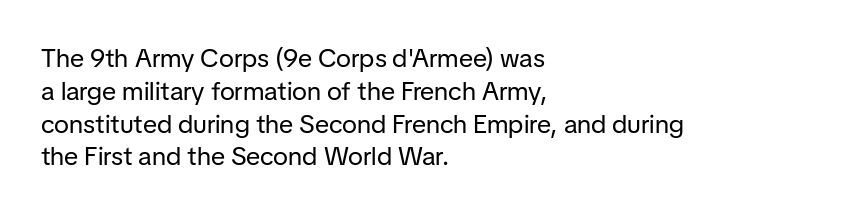
{"italic": "no", "bold": "no", "underline": "no", "align": "left", "line_spacing": "normal", "line_spacing_ratio": 1.26, "letter_spacing": "normal", "letter_spacing_em": 0.0, "glyph_px": 26}
